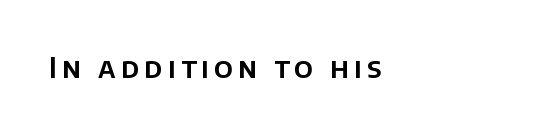
{"serif": "no", "italic": "no", "width": "normal", "stroke_contrast": "low", "x_height": "large", "monospaced": "no", "underline": "no", "glyph_px": 28}
